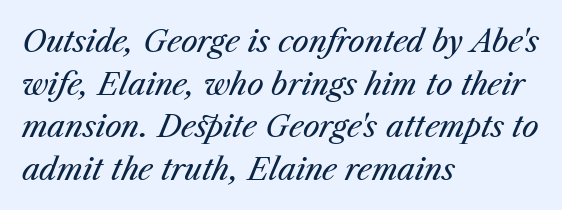
Q: Is the text bold? A: No.
Q: Is the text italic (slanted)? A: Yes, it leans right by about 23 degrees.
Q: Is the text underlined? A: No.
Q: How is the paragraph aligned? A: Left-aligned.
Q: Is the spacing between letters normal or unusually wide? A: Normal.
Q: Is the spacing between lines tight, normal or loose? A: Normal.
Q: Width (condensed, normal, or wide)? A: Normal.
Q: Stroke contrast? A: Medium.
Q: x-height? A: Medium.
Q: Monospaced? A: No.
